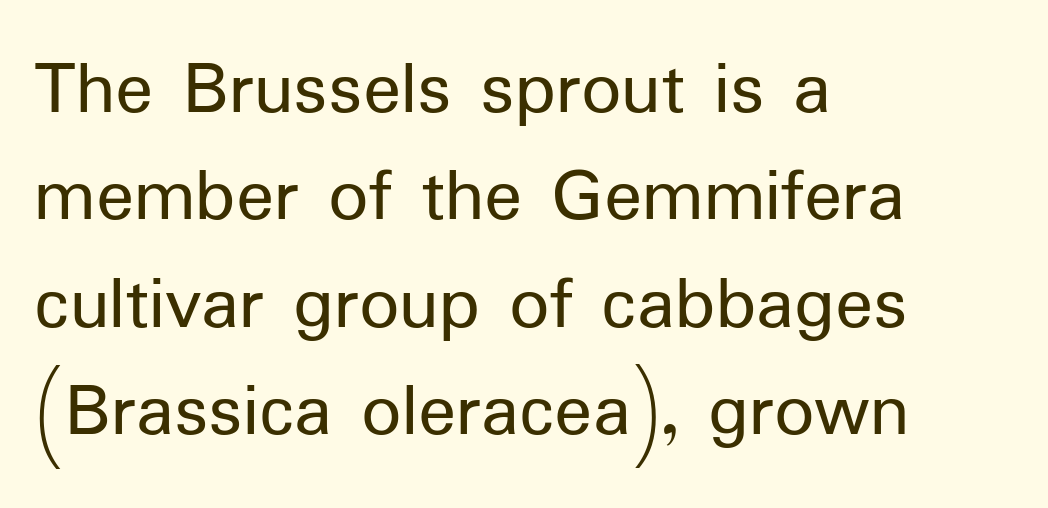
Evenly set lines give the paragraph a standard silhouette. Summary of weight: not heavy and not bold. Compared with typical body copy, the letter spacing here is the same. Nope, not italic — everything's standing straight. Glance below the letters and you will spot only blank space.
